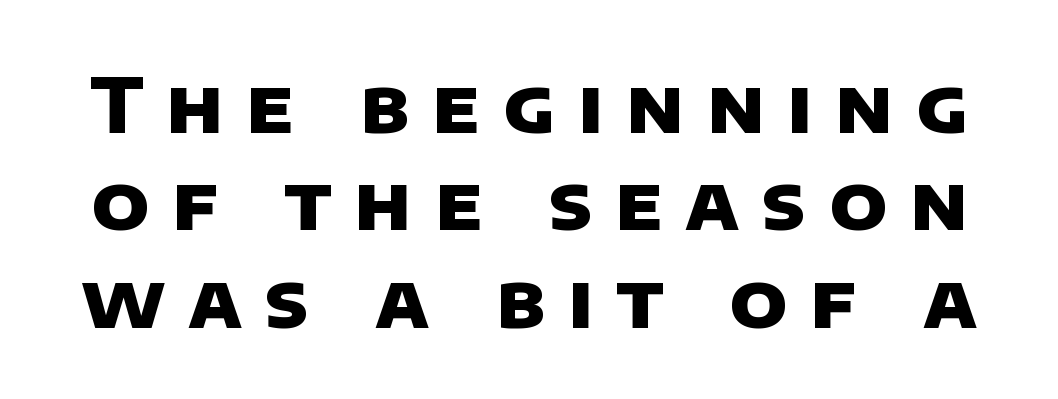
Vertical spacing — default. You could only call the tracking loose — the letters float apart. The rendering uses a bold face; every stroke is thick and dark. Grotesque or geometric, the face here clearly has no serifs.
